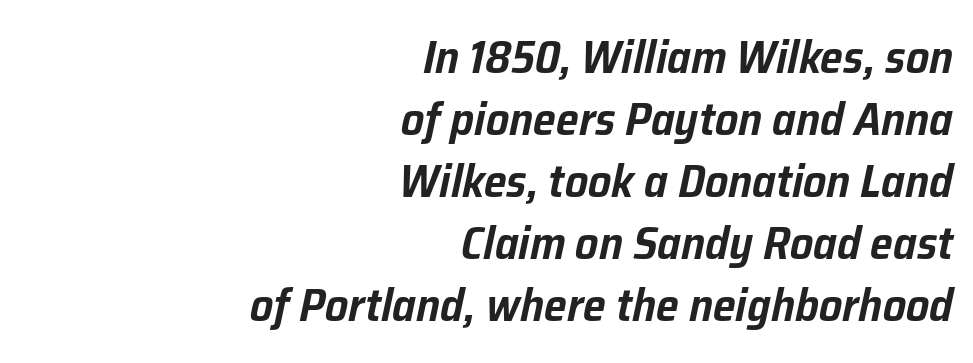
Baseline-to-baseline distance is the conventional proportion of letter height. There's an unmistakable incline to the writing here. Rule under the text: the space is simply empty. One-word summary of the alignment: right. Varying glyph widths throughout — classic text-font behaviour. The letters sit at their default tracking, neither squeezed nor spread.
